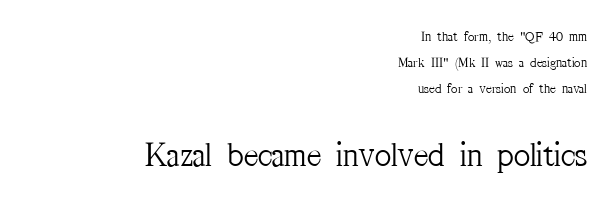
The image shows 35 px light, condensed serif type, upright; set right-aligned, line spacing 1.85x, normal letter spacing, not underlined; the second (bottom) block is 2.5x larger; medium stroke contrast and a medium x-height.
